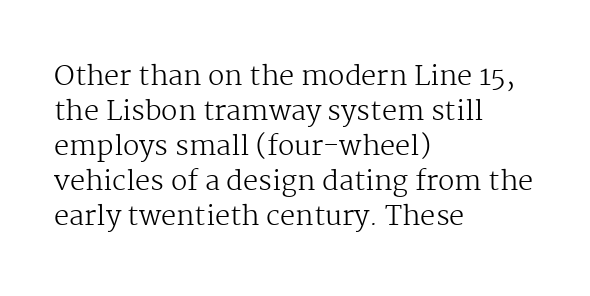
Q: Is the text bold? A: No.
Q: Is the text italic (slanted)? A: No, it is upright.
Q: Is the text underlined? A: No.
Q: How is the paragraph aligned? A: Left-aligned.
Q: Is the spacing between letters normal or unusually wide? A: Normal.
Q: Is the spacing between lines tight, normal or loose? A: Normal.
